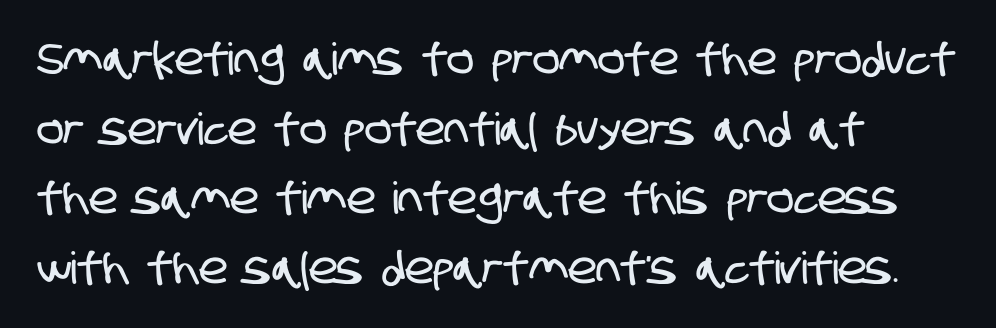
Q: Is the typeface a serif or a sans-serif typeface? A: Sans-serif.
Q: Is the text underlined? A: No.
Q: How is the paragraph aligned? A: Left-aligned.
Q: Is the spacing between letters normal or unusually wide? A: Normal.
Q: Is the spacing between lines tight, normal or loose? A: Normal.
Q: Width (condensed, normal, or wide)? A: Condensed.
Q: Stroke contrast? A: Low.
Q: x-height? A: Large.
Q: Monospaced? A: No.
